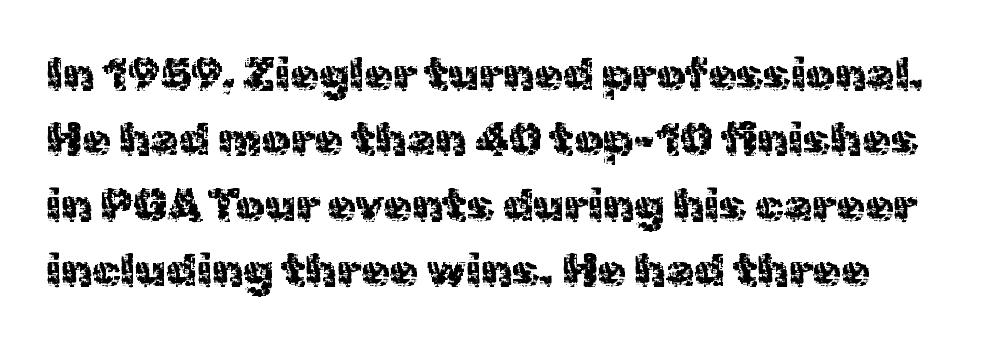
{"serif": "no", "italic": "no", "width": "normal", "x_height": "medium", "monospaced": "no", "underline": "no", "line_spacing": "normal", "line_spacing_ratio": 1.42, "letter_spacing": "normal", "letter_spacing_em": 0.0, "glyph_px": 46}
